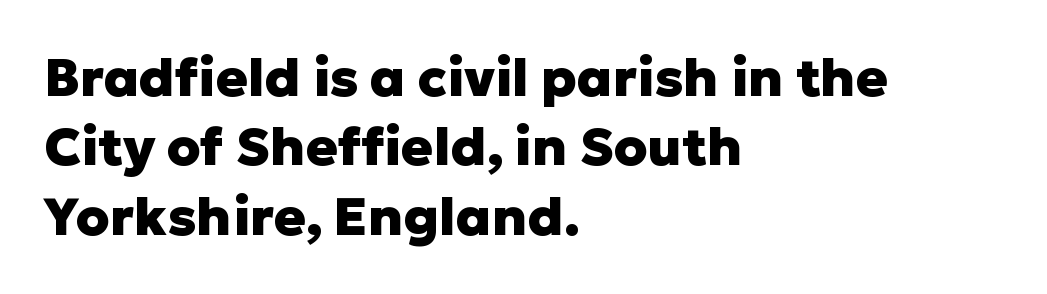
The image shows 53 px heavy sans-serif type, upright; set left-aligned, normal line spacing (1.31x), normal letter spacing, not underlined; low stroke contrast and a medium x-height.
